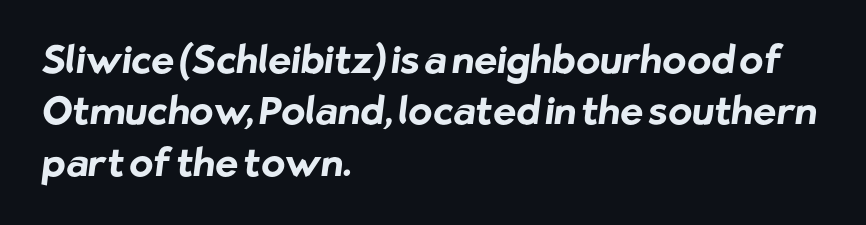
The letters carry no serifs — their stems end cleanly without finishing strokes. The passage shown is typed in a proportional face where columns would drift. Anything drawn beneath the words? Only blank space. The passage is arranged the way most books set body copy — flush left. How heavy is the stroke? Heavy — this is a bold.
